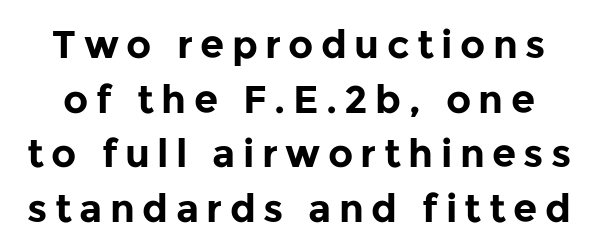
{"serif": "no", "italic": "no", "bold": "yes", "weight": "bold", "width": "normal", "stroke_contrast": "low", "x_height": "medium", "monospaced": "no", "underline": "no", "line_spacing": "normal", "line_spacing_ratio": 1.4, "glyph_px": 39}
